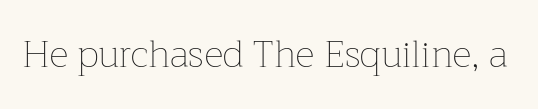
Looks like regular typesetting: each glyph gets only the width it needs. The passage shown is not bold in any degree. These lines keep a tight, regular rhythm from letter to letter. The font's upright variant was chosen for this text. Just letters on the line, the space beneath them empty.
